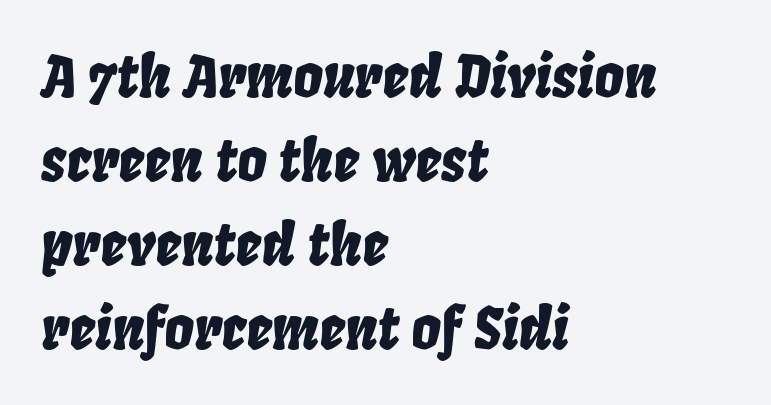
The image shows 58 px condensed type, italic (leaning right); set left-aligned, normal line spacing (1.45x), normal letter spacing, not underlined; low stroke contrast and a large x-height.
